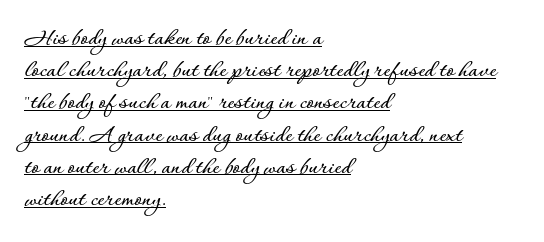
The image shows 26 px text type; set left-aligned, line spacing 1.24x, normal letter spacing, underlined.
